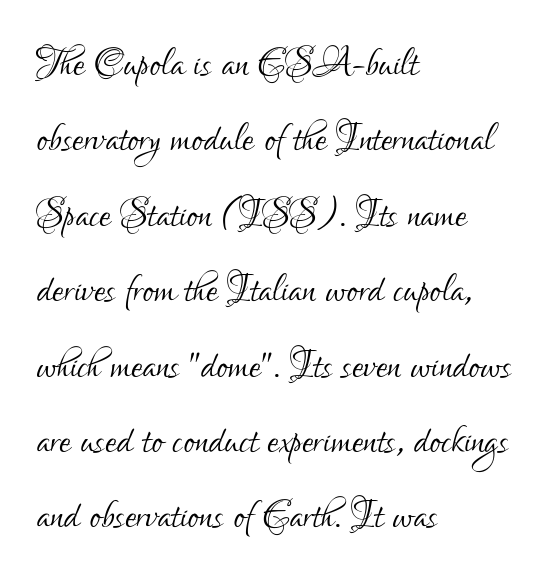
{"serif": "no", "bold": "no", "weight": "light", "width": "condensed", "stroke_contrast": "low", "x_height": "small", "monospaced": "no", "underline": "no", "align": "left", "line_spacing": "normal", "line_spacing_ratio": 1.45, "letter_spacing": "normal", "letter_spacing_em": 0.0, "glyph_px": 52}
